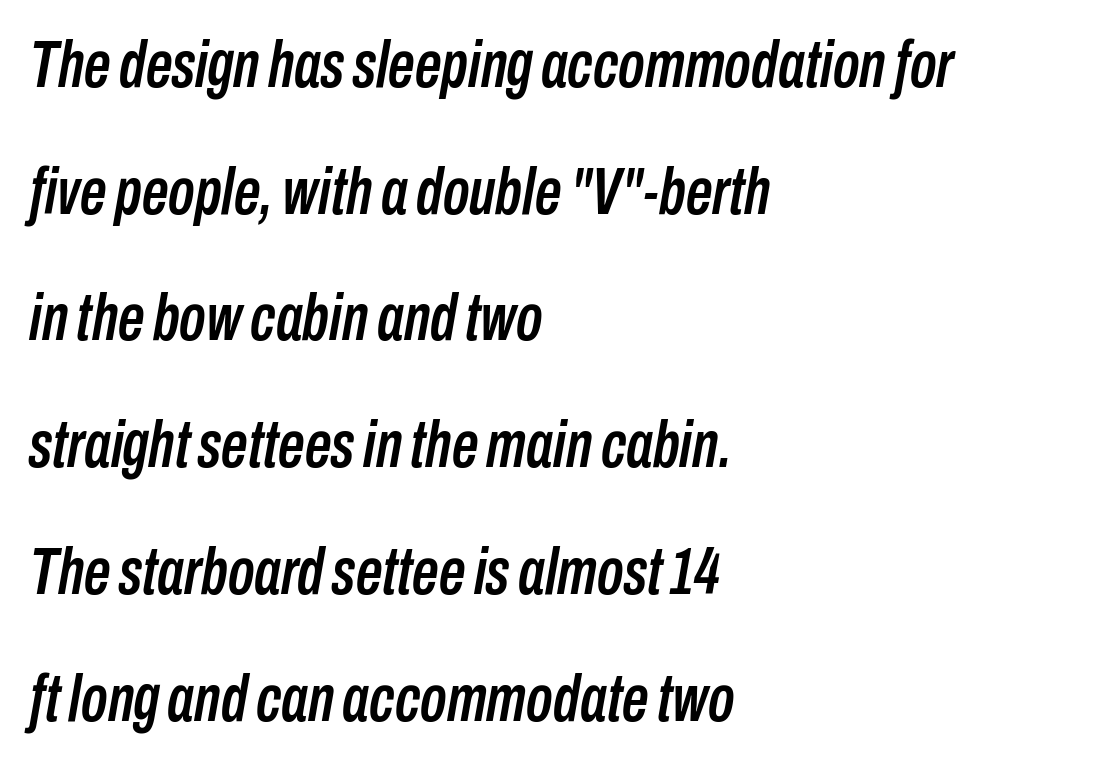
{"italic": "yes", "lean": "right", "slant_degrees": 10, "width": "condensed", "stroke_contrast": "low", "x_height": "medium", "monospaced": "no", "underline": "no", "align": "left", "line_spacing": "loose", "line_spacing_ratio": 1.92, "letter_spacing": "normal", "letter_spacing_em": 0.0, "glyph_px": 66}
